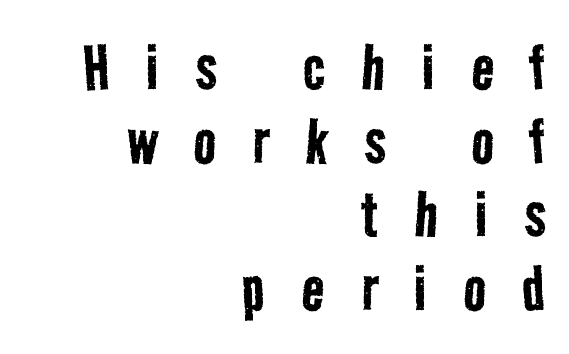
The image shows 76 px regular-weight, condensed sans-serif type; set right-aligned, tight line spacing (0.97x), unusually wide letter spacing (+0.48 em), not underlined; low stroke contrast and a medium x-height.
